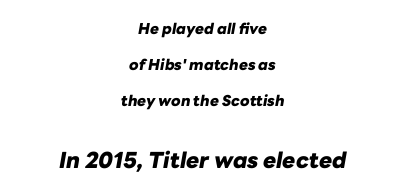
Interline gaps are noticeably wide in this sample. The designer gave the closing block more size than the opening block. Summary of weight: heavy, a full bold. Characters follow at the spacing the type designer built in. The specimen omits any rule beneath the text block's lines. One-word summary of the alignment: center.
